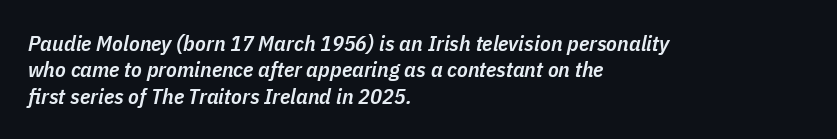
Q: Is the text bold? A: Semi-bold.
Q: Is the text italic (slanted)? A: Yes, it leans right by about 11 degrees.
Q: Is the text underlined? A: No.
Q: How is the paragraph aligned? A: Left-aligned.
Q: Is the spacing between letters normal or unusually wide? A: Normal.
